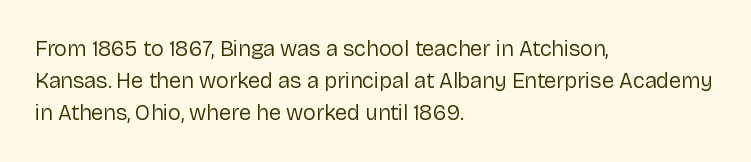
The image shows 22 px text type, upright; set left-aligned, normal line spacing (1.46x), normal letter spacing, not underlined.
